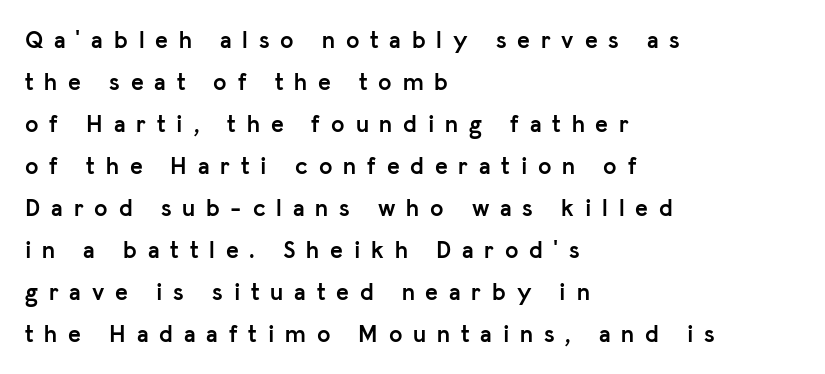
{"italic": "no", "bold": "yes", "underline": "no", "align": "left", "line_spacing_ratio": 1.75, "letter_spacing": "wide", "letter_spacing_em": 0.45, "glyph_px": 24}
